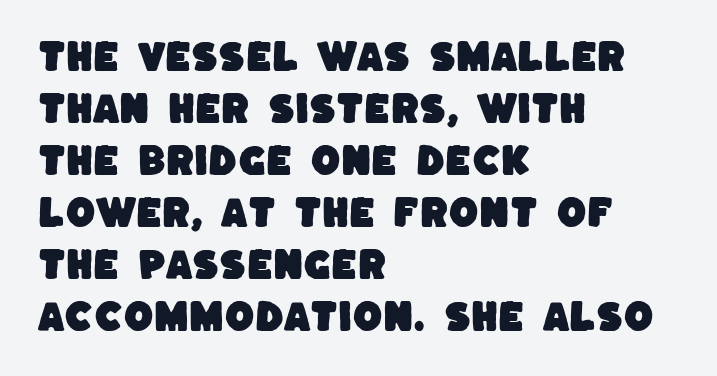
Q: Is the typeface a serif or a sans-serif typeface? A: Sans-serif.
Q: Is the text underlined? A: No.
Q: How is the paragraph aligned? A: Left-aligned.
Q: Is the spacing between letters normal or unusually wide? A: Normal.
Q: Is the spacing between lines tight, normal or loose? A: Normal.
Q: Width (condensed, normal, or wide)? A: Normal.
Q: Stroke contrast? A: Low.
Q: x-height? A: Large.
Q: Monospaced? A: No.
